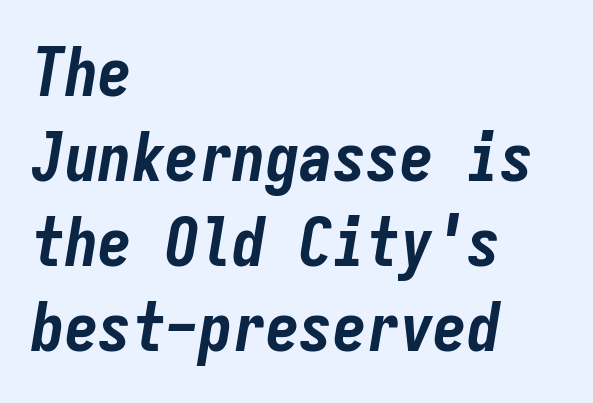
Q: Is the text bold? A: Yes.
Q: Is the text italic (slanted)? A: Yes, it leans right by about 9 degrees.
Q: Is the text underlined? A: No.
Q: How is the paragraph aligned? A: Left-aligned.
Q: Is the spacing between letters normal or unusually wide? A: Normal.
Q: Is the spacing between lines tight, normal or loose? A: Normal.
Q: Width (condensed, normal, or wide)? A: Condensed.
Q: Stroke contrast? A: Low.
Q: x-height? A: Medium.
Q: Monospaced? A: Yes.
